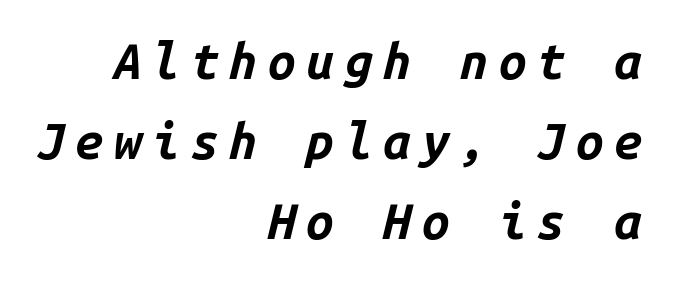
The image shows 50 px bold type, italic (leaning right), monospaced; set right-aligned, normal line spacing (1.6x), unusually wide letter spacing (+0.21 em), not underlined; low stroke contrast and a medium x-height.
